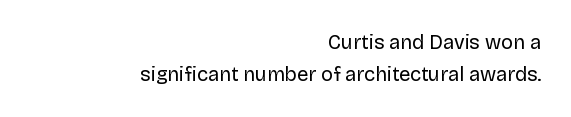
There is no visible air inserted between adjacent glyphs. The letters stand straight up with perfectly vertical stems. In terms of leading, this rendering sits right in the middle. Nobody drew a line under any word here. The typeface has the unassuming heft of standard copy or less.
